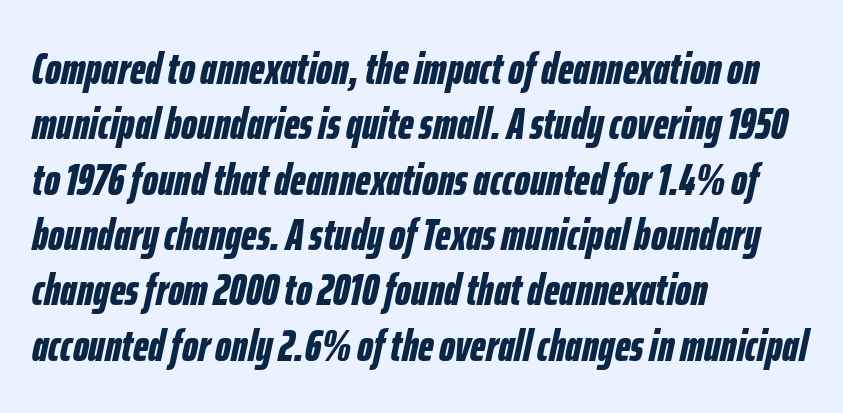
Q: Is the text bold? A: Yes.
Q: Is the text italic (slanted)? A: Yes, it leans right by about 12 degrees.
Q: Is the text underlined? A: No.
Q: How is the paragraph aligned? A: Left-aligned.
Q: Is the spacing between letters normal or unusually wide? A: Normal.
Q: Width (condensed, normal, or wide)? A: Condensed.
Q: Stroke contrast? A: Low.
Q: x-height? A: Medium.
Q: Monospaced? A: No.
